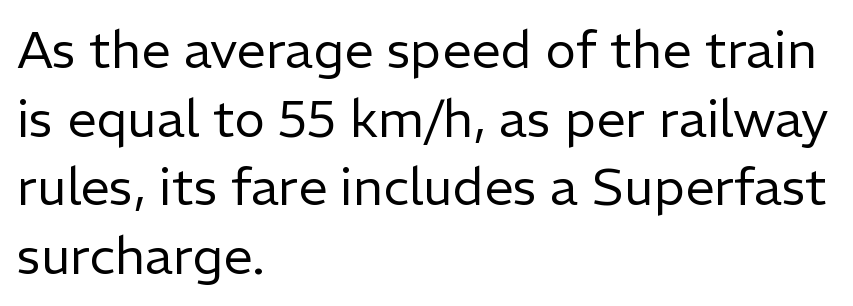
The image shows 52 px regular-weight sans-serif type, upright; set left-aligned, normal line spacing (1.32x), normal letter spacing, not underlined; low stroke contrast and a medium x-height.
